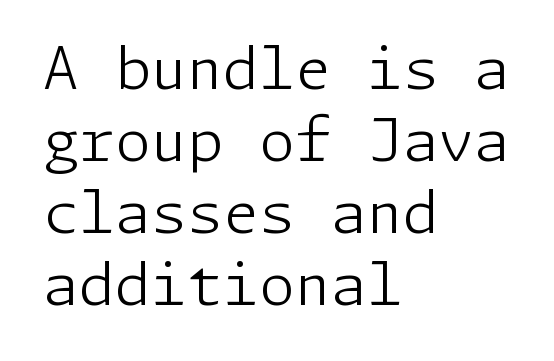
{"serif": "no", "italic": "no", "bold": "no", "weight": "light", "width": "normal", "stroke_contrast": "low", "x_height": "medium", "underline": "no", "align": "left", "line_spacing_ratio": 1.24, "letter_spacing": "normal", "letter_spacing_em": 0.0, "glyph_px": 58}
